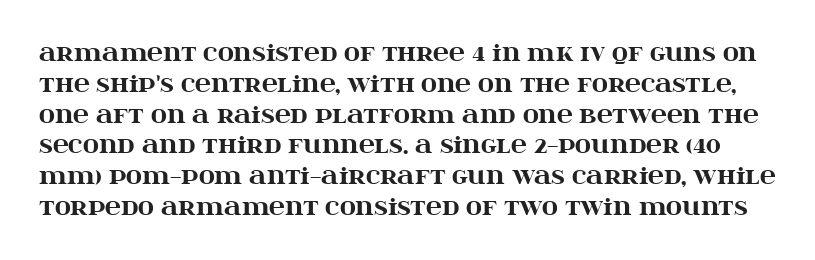
Quick note: not italic, upright. Bold? Absolutely — the strokes are thick and heavy. In terms of leading, this rendering sits right in the middle. The foot of each line stays bare and open. The tracking reads as untouched default to a designer's eye.
